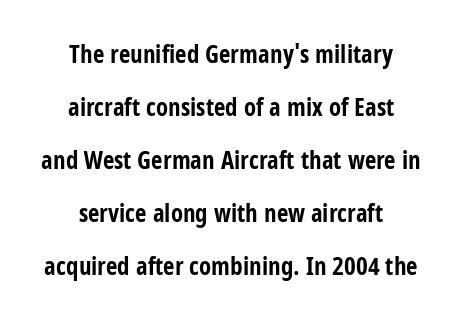
{"italic": "no", "bold": "yes", "underline": "no", "align": "center", "line_spacing": "loose", "line_spacing_ratio": 2.12, "letter_spacing": "normal", "letter_spacing_em": 0.0, "glyph_px": 25}
